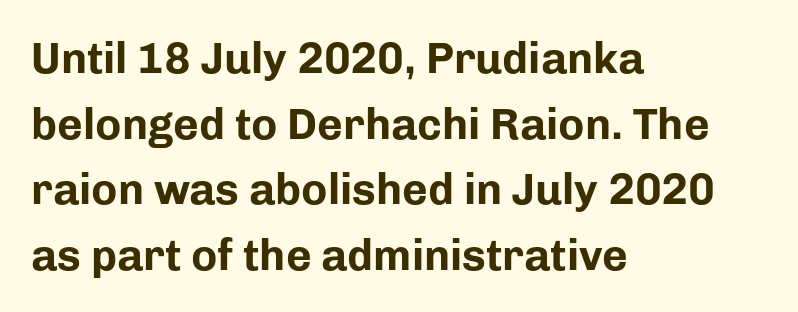
Typesetter's note: full bold, strokes at maximum text heaviness. One glance says typical: line gaps are just what's usual. The baseline area is clear. Font category for this specimen: sans-serif. Standard letterfit; no display-style spreading of the glyphs.
